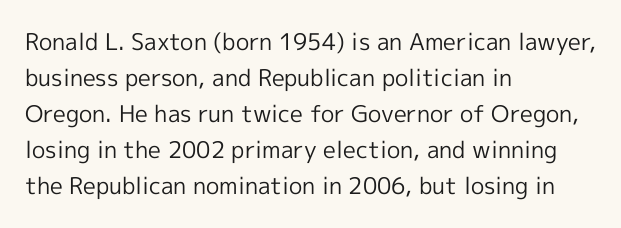
Nothing unusual about the tracking: characters are spaced as the font intends. The typesetter chose a ragged-right arrangement here. Vertical strokes here are truly vertical. In terms of leading, this rendering sits right in the middle.
